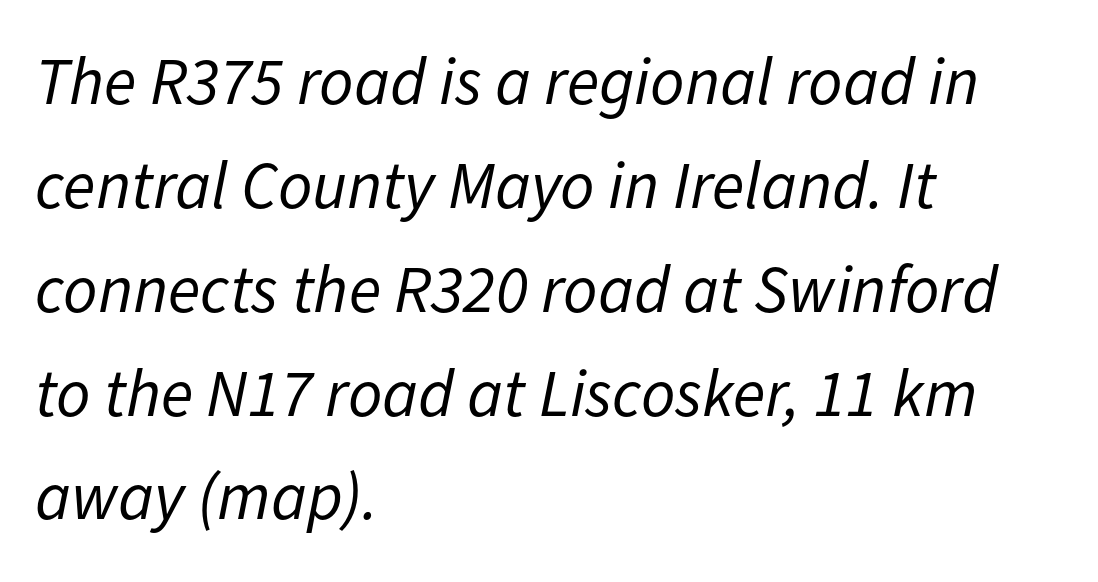
Weight class: somewhere from thin through regular. Short and long lines alike share a common starting point at left. Leading: standard. The baseline area is clear. Varying glyph widths throughout — classic text-font behaviour.
